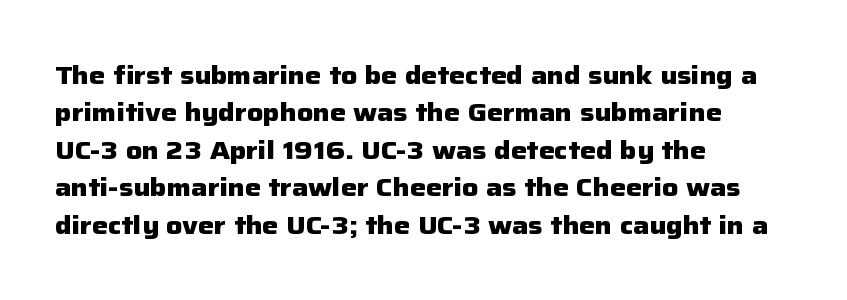
The image shows 25 px bold type, upright; set left-aligned, normal line spacing (1.5x), normal letter spacing, not underlined.
